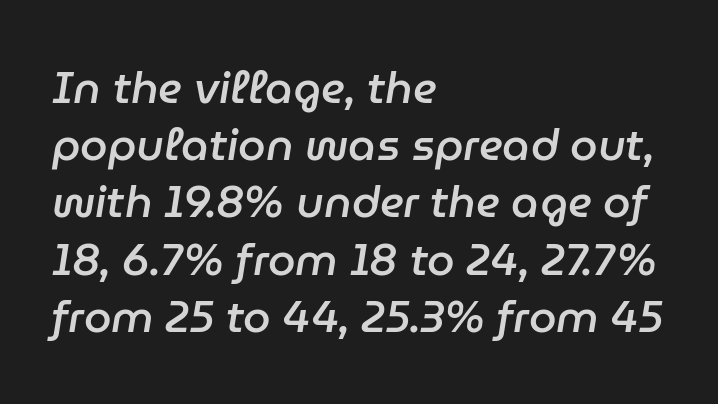
Looks like regular typesetting: each glyph gets only the width it needs. Check under the words: just untouched page. The space between consecutive lines is moderate. Caption: standard tracking, unaltered. In terms of weight, the rendering is demibold, just under bold.
